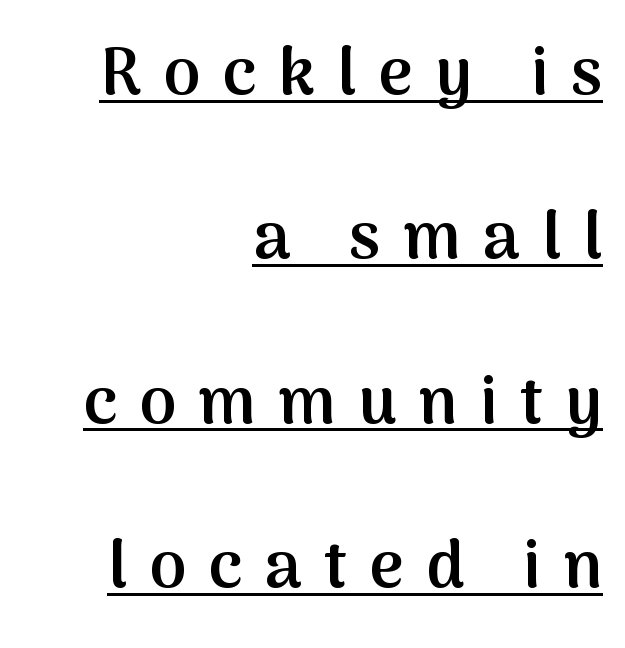
Q: Is the text bold? A: Semi-bold.
Q: Is the text italic (slanted)? A: No, it is upright.
Q: Is the typeface a serif or a sans-serif typeface? A: Sans-serif.
Q: Is the text underlined? A: Yes.
Q: How is the paragraph aligned? A: Right-aligned.
Q: Is the spacing between letters normal or unusually wide? A: Unusually wide.
Q: Is the spacing between lines tight, normal or loose? A: Loose.
Q: Width (condensed, normal, or wide)? A: Normal.
Q: Stroke contrast? A: Medium.
Q: x-height? A: Medium.
Q: Monospaced? A: No.
